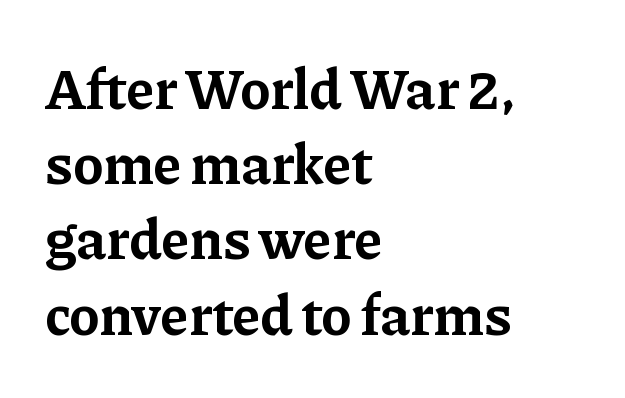
Q: Is the text bold? A: Yes.
Q: Is the text italic (slanted)? A: No, it is upright.
Q: Is the typeface a serif or a sans-serif typeface? A: Serif.
Q: Is the text underlined? A: No.
Q: How is the paragraph aligned? A: Left-aligned.
Q: Is the spacing between letters normal or unusually wide? A: Normal.
Q: Is the spacing between lines tight, normal or loose? A: Normal.
Q: Width (condensed, normal, or wide)? A: Normal.
Q: Stroke contrast? A: Low.
Q: x-height? A: Medium.
Q: Monospaced? A: No.
